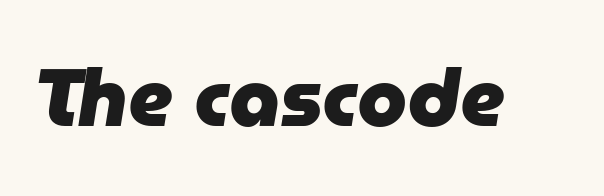
Plenty of ink on the page — the face is bold. The letters advance in unequal steps, a hallmark of proportional type. Decoration check: the copy has no underline. The line texture is even and compact thanks to regular tracking. Is the type slanted? Yes — the strokes lean at a clear angle.
